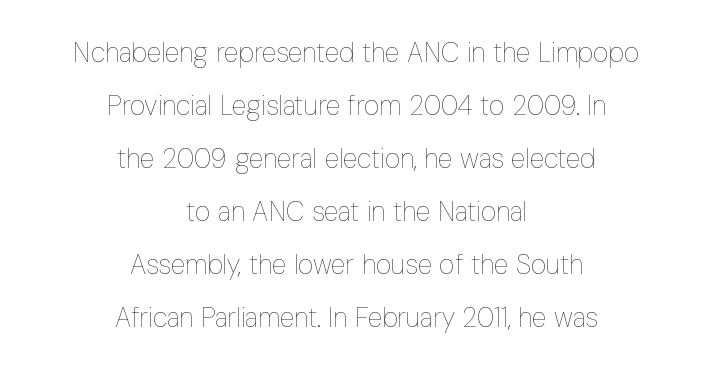
Q: Is the text bold? A: No.
Q: Is the text italic (slanted)? A: No, it is upright.
Q: Is the text underlined? A: No.
Q: How is the paragraph aligned? A: Centered.
Q: Is the spacing between letters normal or unusually wide? A: Normal.
Q: Is the spacing between lines tight, normal or loose? A: Loose.
